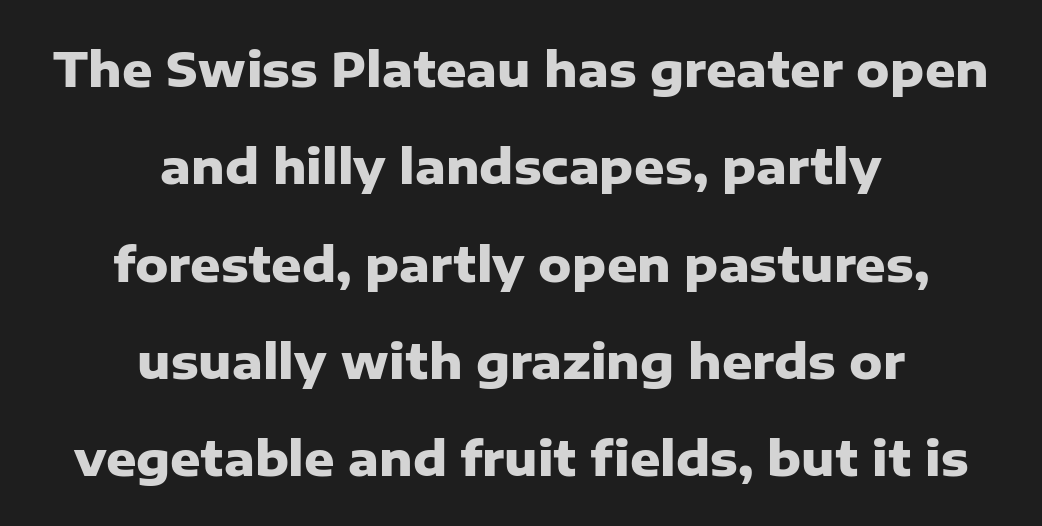
The image shows 47 px heavy sans-serif type, upright; set centered, loose line spacing (2.07x), normal letter spacing, not underlined; low stroke contrast and a medium x-height.
